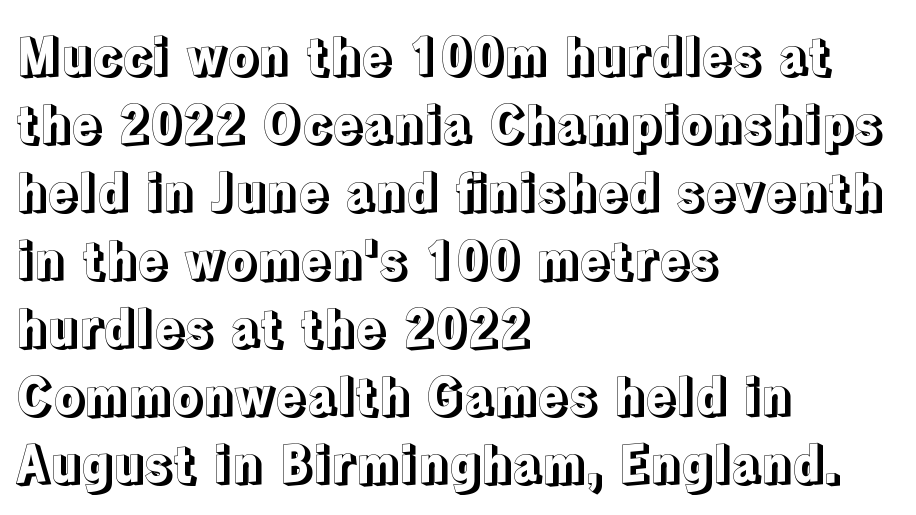
Q: Is the text italic (slanted)? A: No, it is upright.
Q: Is the text underlined? A: No.
Q: How is the paragraph aligned? A: Left-aligned.
Q: Is the spacing between letters normal or unusually wide? A: Normal.
Q: Is the spacing between lines tight, normal or loose? A: Normal.
Q: Width (condensed, normal, or wide)? A: Normal.
Q: x-height? A: Medium.
Q: Monospaced? A: No.
